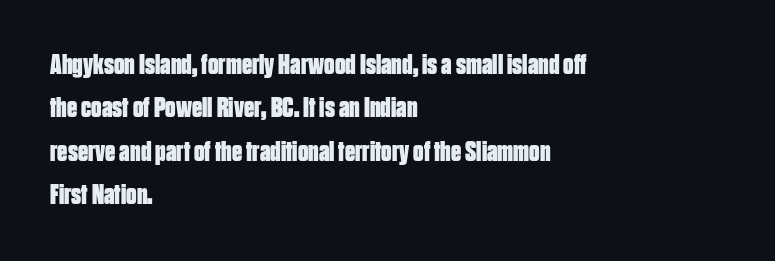
Q: Is the text bold? A: Yes.
Q: Is the text italic (slanted)? A: No, it is upright.
Q: Is the typeface a serif or a sans-serif typeface? A: Sans-serif.
Q: Is the text underlined? A: No.
Q: How is the paragraph aligned? A: Left-aligned.
Q: Is the spacing between letters normal or unusually wide? A: Normal.
Q: Is the spacing between lines tight, normal or loose? A: Normal.
Q: Width (condensed, normal, or wide)? A: Condensed.
Q: Stroke contrast? A: Low.
Q: x-height? A: Large.
Q: Monospaced? A: No.
